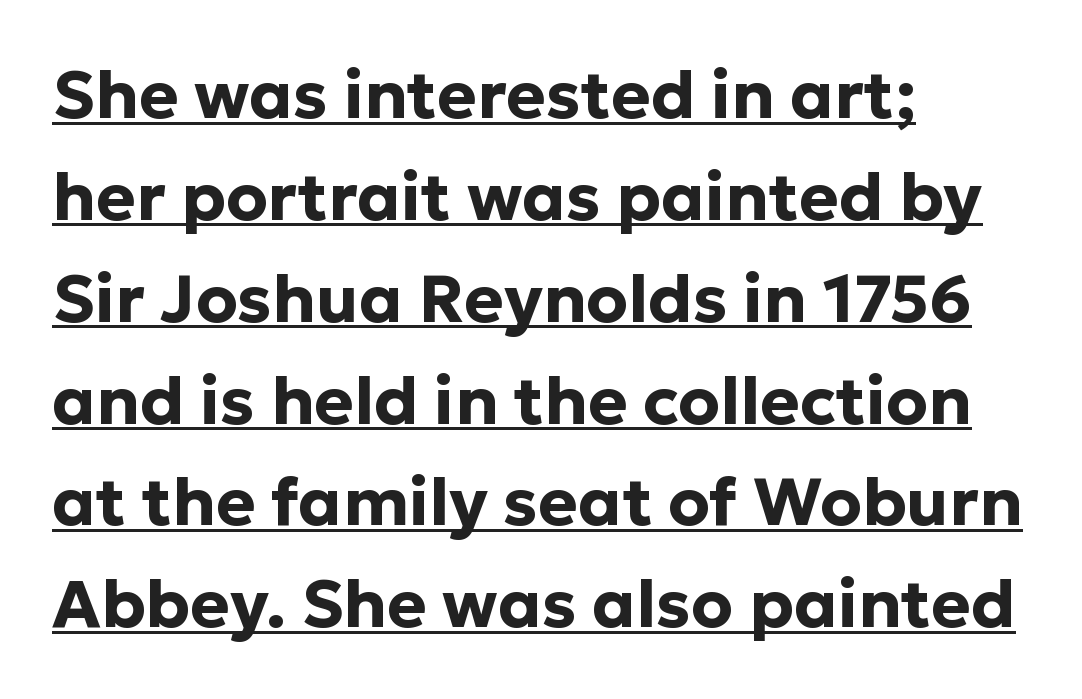
The image shows 67 px bold sans-serif type, upright; set left-aligned, normal line spacing (1.52x), normal letter spacing, underlined; low stroke contrast and a medium x-height.
